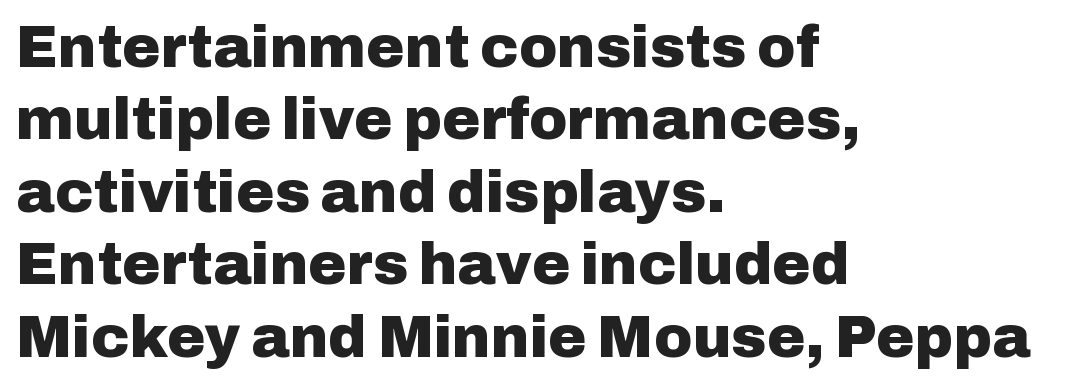
Q: Is the text bold? A: Yes.
Q: Is the text italic (slanted)? A: No, it is upright.
Q: Is the typeface a serif or a sans-serif typeface? A: Sans-serif.
Q: Is the text underlined? A: No.
Q: How is the paragraph aligned? A: Left-aligned.
Q: Is the spacing between letters normal or unusually wide? A: Normal.
Q: Is the spacing between lines tight, normal or loose? A: Normal.
Q: Width (condensed, normal, or wide)? A: Normal.
Q: Stroke contrast? A: Low.
Q: x-height? A: Medium.
Q: Monospaced? A: No.
